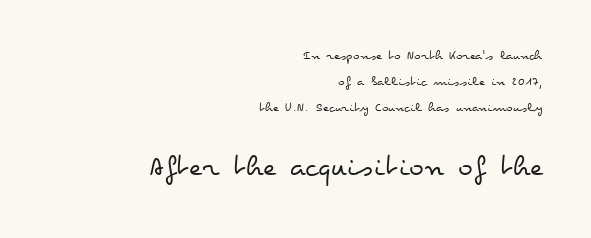
The image shows 31 px regular-weight, wide type, upright; set right-aligned, line spacing 1.84x, normal letter spacing, not underlined; the second (bottom) block is 2.21x larger; low stroke contrast and a small x-height.
